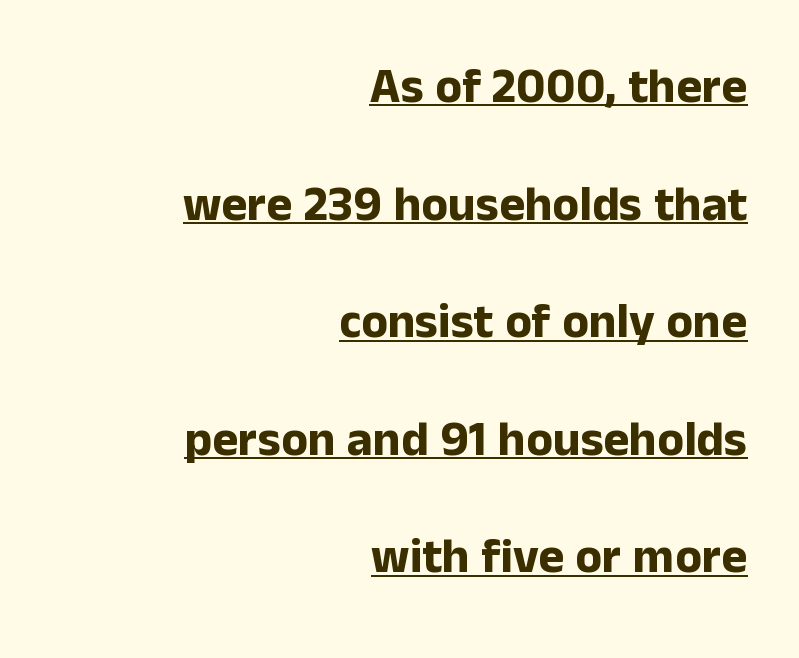
{"serif": "no", "italic": "no", "bold": "yes", "weight": "bold", "width": "normal", "stroke_contrast": "low", "x_height": "medium", "monospaced": "no", "underline": "yes", "align": "right", "line_spacing": "loose", "line_spacing_ratio": 2.4, "letter_spacing": "normal", "letter_spacing_em": 0.0, "glyph_px": 49}
